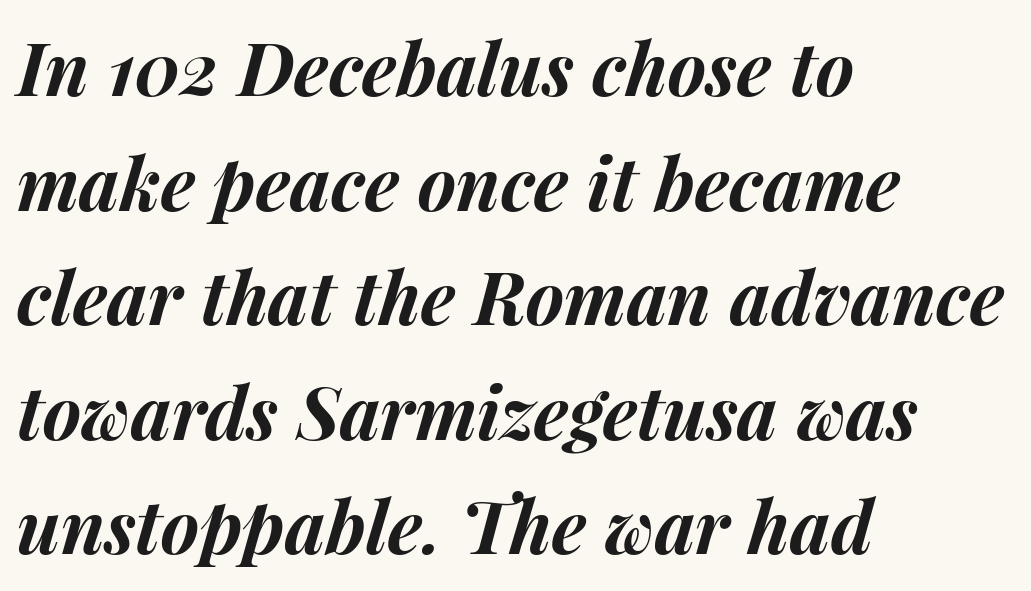
The image shows 73 px bold type, italic (leaning right); set left-aligned, normal line spacing (1.57x), normal letter spacing, not underlined; medium stroke contrast and a medium x-height.
